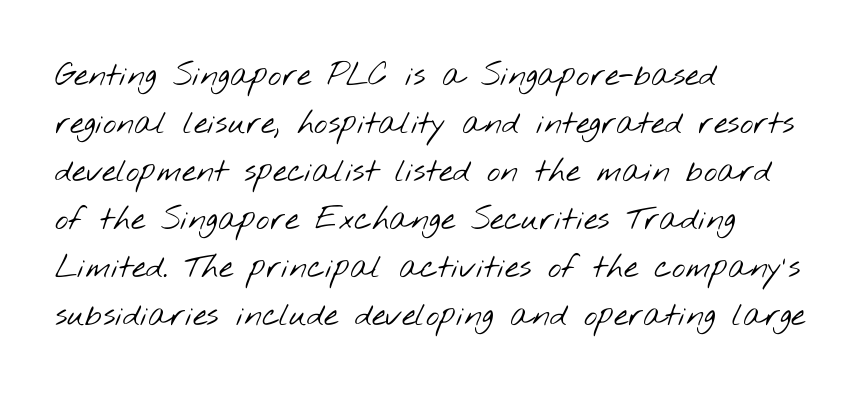
The image shows 32 px light, wide sans-serif type; set left-aligned, normal line spacing (1.5x), normal letter spacing, not underlined; low stroke contrast and a small x-height.
